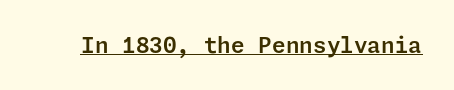
Q: Is the text italic (slanted)? A: No, it is upright.
Q: Is the text underlined? A: Yes.
Q: Is the spacing between letters normal or unusually wide? A: Normal.
